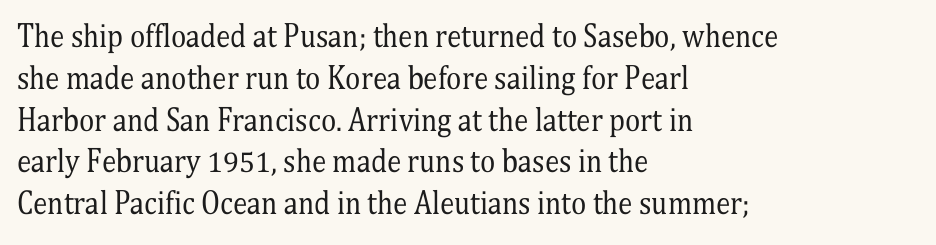
Short note: letters normally spaced. Students, observe: this is what conventionally led text looks like. The gap between lines stays unmarked. A student would call this left alignment; a typographer would say flush left, rag right. This is roman type, the default non-slanted kind.
